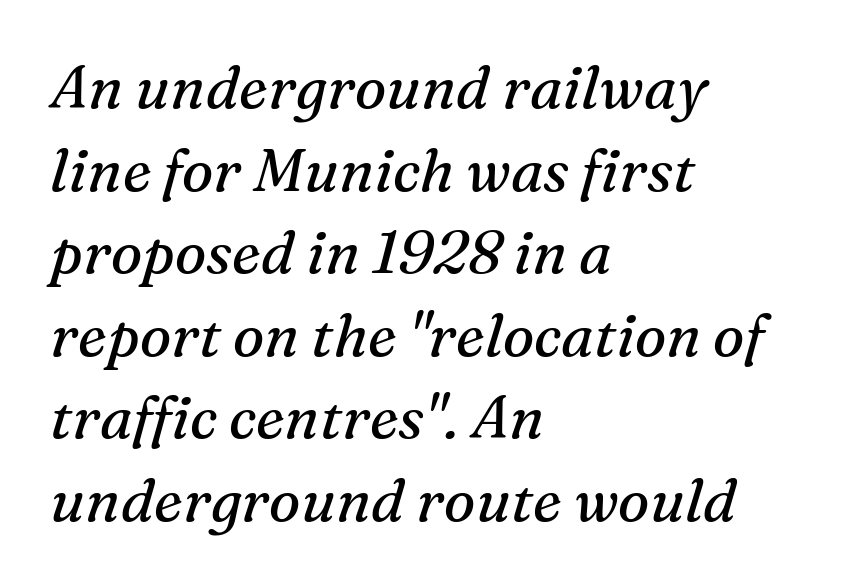
{"serif": "yes", "italic": "yes", "lean": "right", "slant_degrees": 16, "bold": "no", "weight": "regular", "width": "normal", "stroke_contrast": "medium", "x_height": "medium", "monospaced": "no", "underline": "no", "align": "left", "line_spacing": "normal", "line_spacing_ratio": 1.4, "letter_spacing": "normal", "letter_spacing_em": 0.0, "glyph_px": 59}
